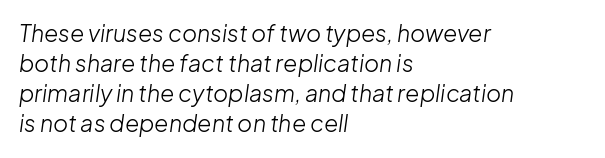
{"italic": "yes", "lean": "right", "slant_degrees": 8, "bold": "no", "underline": "no", "align": "left", "line_spacing": "normal", "line_spacing_ratio": 1.31, "letter_spacing": "normal", "letter_spacing_em": 0.0, "glyph_px": 23}
